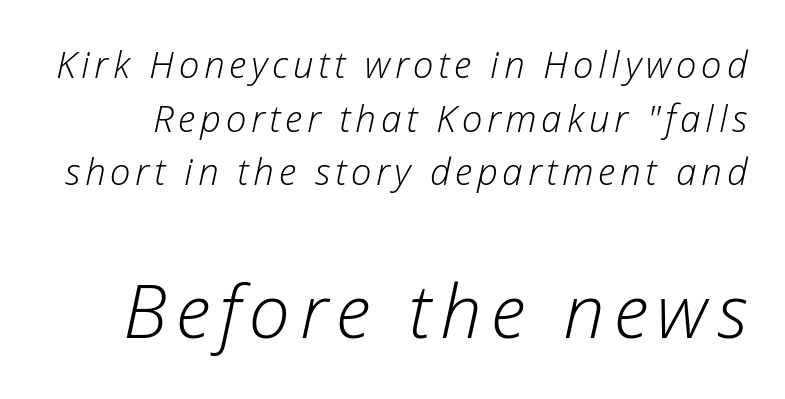
{"italic": "yes", "lean": "right", "slant_degrees": 12, "bold": "no", "weight": "light", "width": "normal", "stroke_contrast": "low", "x_height": "medium", "monospaced": "no", "underline": "no", "line_spacing": "normal", "line_spacing_ratio": 1.45, "larger_block": "second", "size_ratio": 2.0, "glyph_px": 74}
